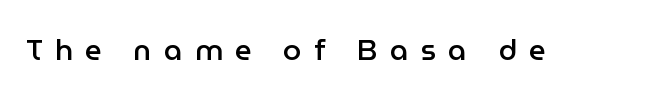
Q: Is the text bold? A: Semi-bold.
Q: Is the text italic (slanted)? A: No, it is upright.
Q: Is the typeface a serif or a sans-serif typeface? A: Sans-serif.
Q: Is the text underlined? A: No.
Q: Is the spacing between letters normal or unusually wide? A: Unusually wide.
Q: Width (condensed, normal, or wide)? A: Normal.
Q: Stroke contrast? A: Low.
Q: x-height? A: Medium.
Q: Monospaced? A: No.
